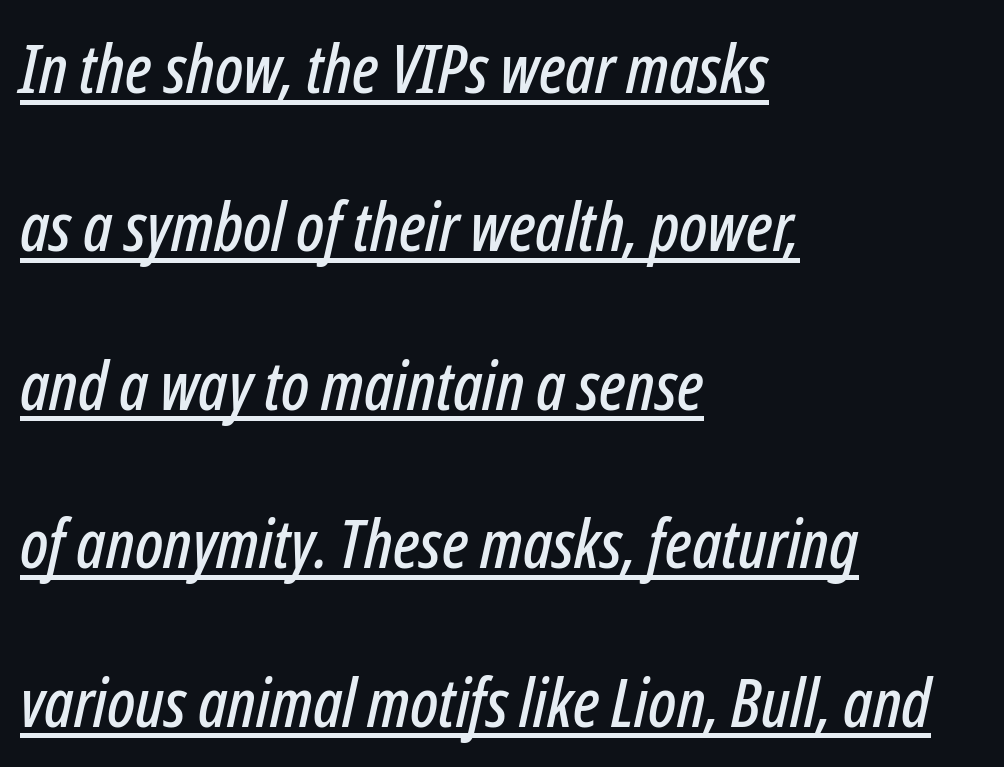
{"italic": "yes", "lean": "right", "slant_degrees": 12, "width": "condensed", "stroke_contrast": "low", "x_height": "medium", "monospaced": "no", "underline": "yes", "align": "left", "line_spacing": "loose", "line_spacing_ratio": 2.33, "letter_spacing": "normal", "letter_spacing_em": 0.0, "glyph_px": 68}
